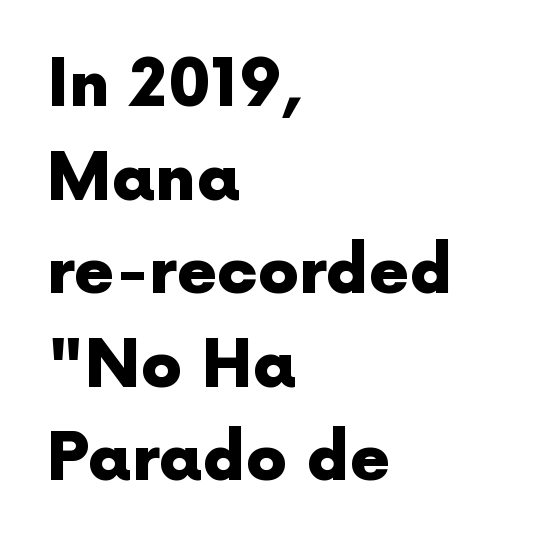
The image shows 65 px heavy sans-serif type, upright; set left-aligned, normal line spacing (1.44x), normal letter spacing, not underlined; a medium x-height.
